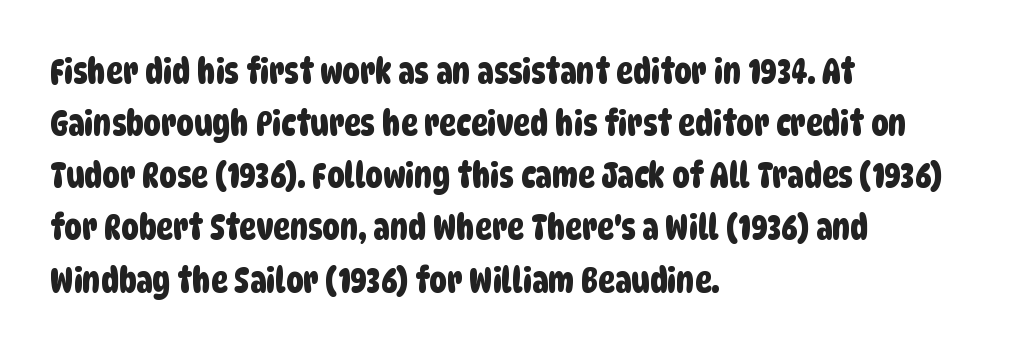
Q: Is the typeface a serif or a sans-serif typeface? A: Sans-serif.
Q: Is the text underlined? A: No.
Q: How is the paragraph aligned? A: Left-aligned.
Q: Is the spacing between letters normal or unusually wide? A: Normal.
Q: Is the spacing between lines tight, normal or loose? A: Normal.
Q: Width (condensed, normal, or wide)? A: Condensed.
Q: Stroke contrast? A: Low.
Q: x-height? A: Large.
Q: Monospaced? A: No.
